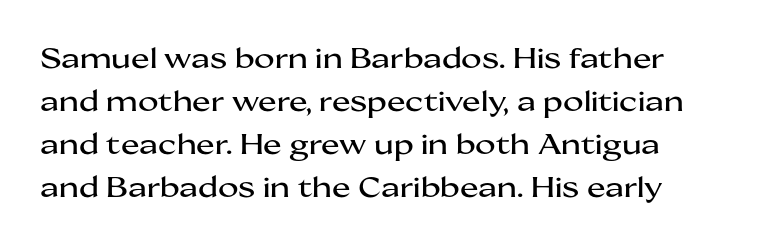
Varying glyph widths throughout — classic text-font behaviour. These lines keep a tight, regular rhythm from letter to letter. Italic? Not at all — the glyphs are vertical.
